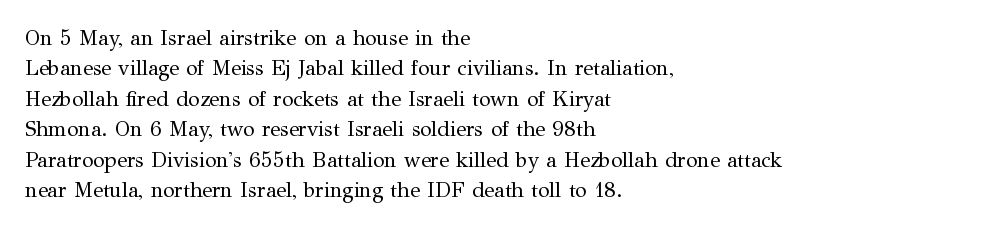
Letter spacing: default. Ink coverage per letter is moderate at most. The rag falls on the right side of this text block. Descenders are the only things crossing below the line. This block has exactly the height ordinary leading produces. This is the regular roman posture of the typeface.
